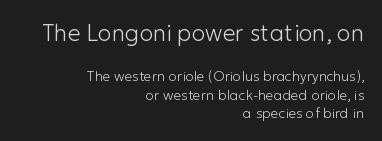
The image shows 23 px text type, upright; set right-aligned, normal line spacing (1.33x), normal letter spacing, not underlined; the first (top) block is 1.64x larger.
